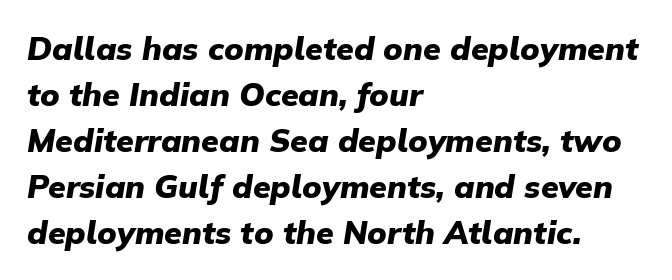
Q: Is the text bold? A: Yes.
Q: Is the text italic (slanted)? A: Yes, it leans right by about 9 degrees.
Q: Is the text underlined? A: No.
Q: How is the paragraph aligned? A: Left-aligned.
Q: Is the spacing between letters normal or unusually wide? A: Normal.
Q: Is the spacing between lines tight, normal or loose? A: Normal.
Q: Width (condensed, normal, or wide)? A: Normal.
Q: Stroke contrast? A: Low.
Q: x-height? A: Medium.
Q: Monospaced? A: No.
